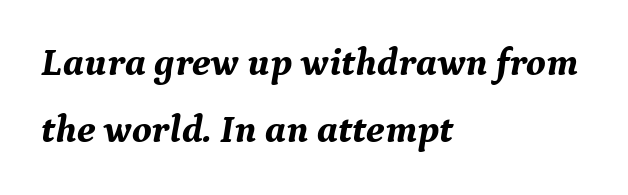
The image shows 39 px bold serif type, italic (leaning right); set left-aligned, line spacing 1.72x, normal letter spacing, not underlined; medium stroke contrast and a medium x-height.
